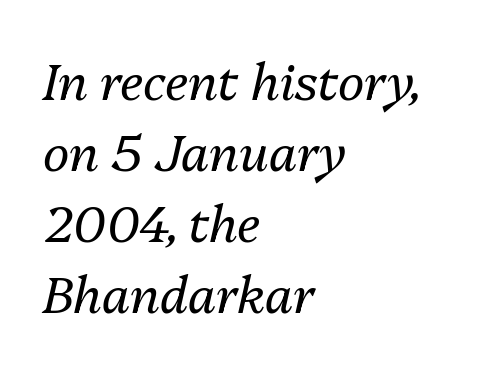
The image shows 50 px regular-weight type, italic (leaning right); set left-aligned, normal line spacing (1.42x), normal letter spacing, not underlined; medium stroke contrast and a medium x-height.
